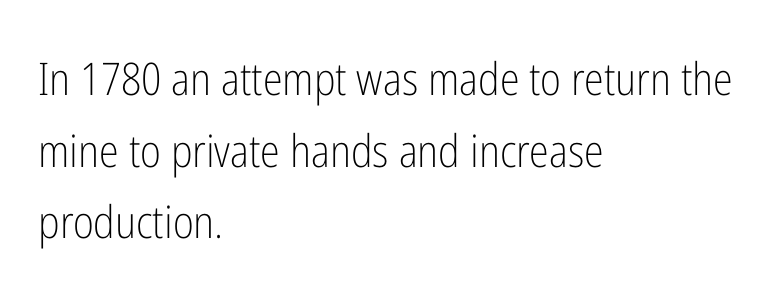
The string is rendered with underlining switched off. In terms of posture, this sample is upright. The font family rendered here belongs to the sans-serif group. The horizontal fit of the characters is conventional and even. Line spacing here is normal. The lines are quadded left.
